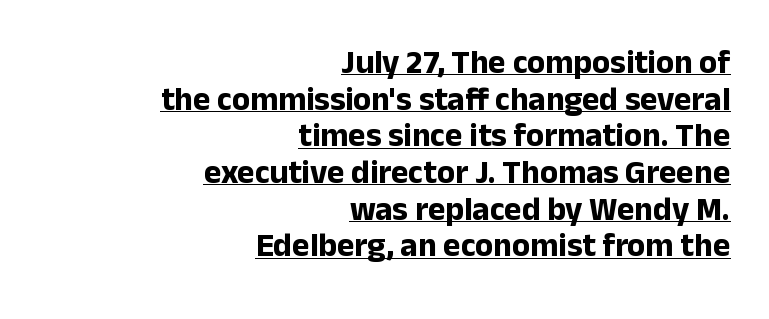
The image shows 33 px bold sans-serif type, upright; set right-aligned, tight line spacing (1.11x), normal letter spacing, underlined; low stroke contrast and a medium x-height.
